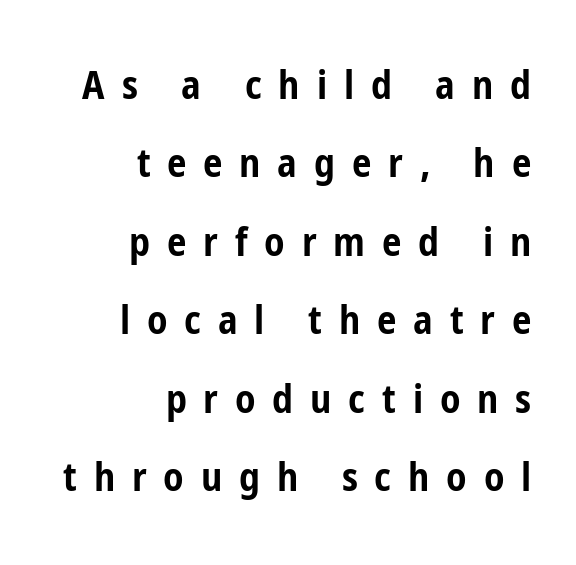
{"serif": "no", "italic": "no", "bold": "yes", "weight": "bold", "width": "condensed", "stroke_contrast": "low", "x_height": "medium", "monospaced": "no", "underline": "no", "align": "right", "line_spacing": "loose", "line_spacing_ratio": 2.01, "letter_spacing": "wide", "letter_spacing_em": 0.43, "glyph_px": 39}
